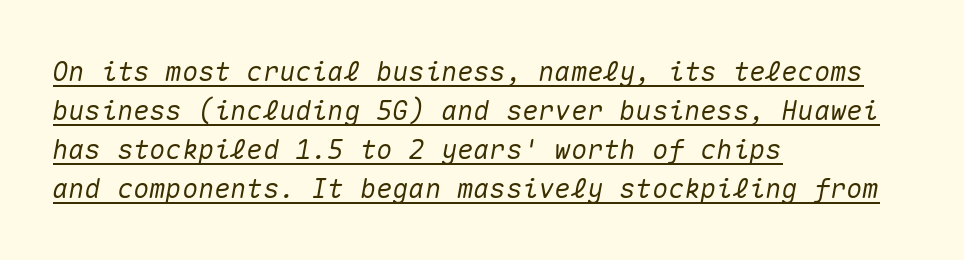
Q: Is the text italic (slanted)? A: Yes, it leans right by about 10 degrees.
Q: Is the text underlined? A: Yes.
Q: How is the paragraph aligned? A: Left-aligned.
Q: Is the spacing between letters normal or unusually wide? A: Normal.
Q: Is the spacing between lines tight, normal or loose? A: Normal.
